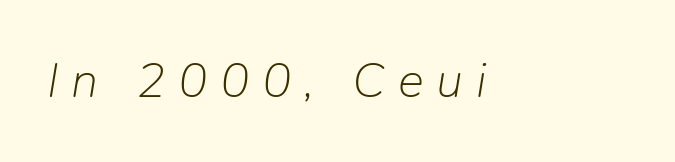
{"italic": "yes", "lean": "right", "slant_degrees": 9, "bold": "no", "weight": "light", "width": "normal", "stroke_contrast": "low", "x_height": "medium", "monospaced": "no", "underline": "no", "letter_spacing": "wide", "letter_spacing_em": 0.26, "glyph_px": 49}
